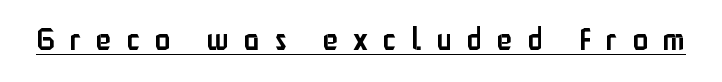
The image shows 31 px semibold, condensed sans-serif type, upright; set unusually wide letter spacing (+0.49 em), underlined; low stroke contrast and a medium x-height.
